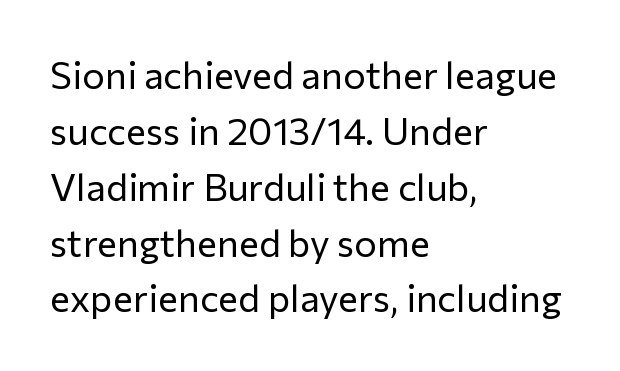
The image shows 38 px regular-weight sans-serif type, upright; set left-aligned, normal line spacing (1.47x), normal letter spacing, not underlined; low stroke contrast and a medium x-height.
